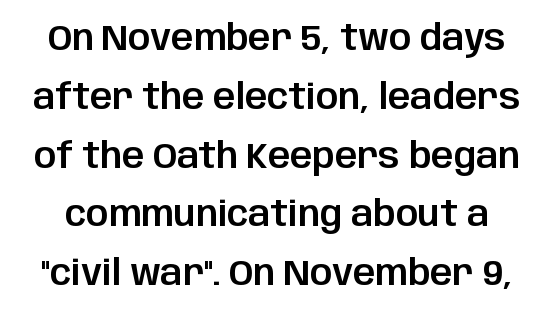
Q: Is the text italic (slanted)? A: No, it is upright.
Q: Is the typeface a serif or a sans-serif typeface? A: Sans-serif.
Q: Is the text underlined? A: No.
Q: Is the spacing between letters normal or unusually wide? A: Normal.
Q: Is the spacing between lines tight, normal or loose? A: Normal.
Q: Width (condensed, normal, or wide)? A: Normal.
Q: Stroke contrast? A: Low.
Q: x-height? A: Large.
Q: Monospaced? A: No.
